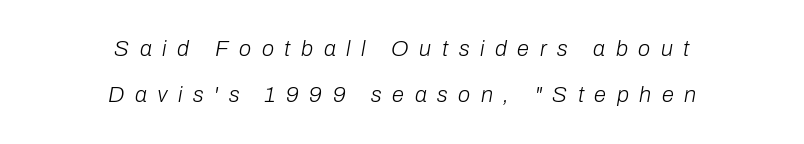
{"italic": "yes", "lean": "right", "slant_degrees": 10, "bold": "no", "underline": "no", "align": "center", "line_spacing": "loose", "line_spacing_ratio": 2.1, "letter_spacing": "wide", "letter_spacing_em": 0.48, "glyph_px": 22}
